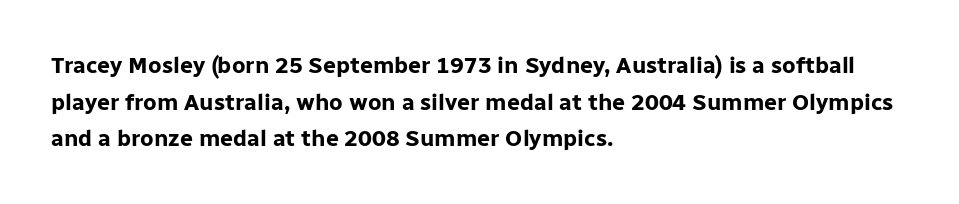
{"italic": "no", "bold": "yes", "underline": "no", "align": "left", "line_spacing": "normal", "line_spacing_ratio": 1.59, "letter_spacing": "normal", "letter_spacing_em": 0.0, "glyph_px": 23}
